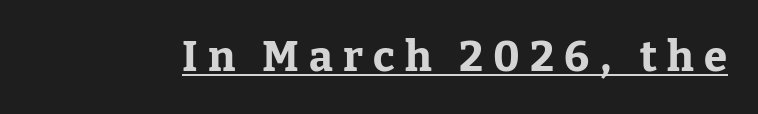
Upright lettering throughout. Do the characters align in a grid? No, the font is proportional. This sample uses a serif face. The rendering inserts visible extra space after every character.
